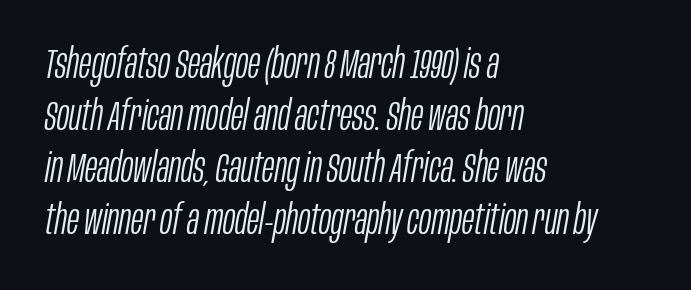
Rule under the text: the space is simply empty. The passage shown leans; its letterforms are oblique. Line starts are locked; line ends wander. This sample has the flowing, uneven cadence of proportional lettering.
